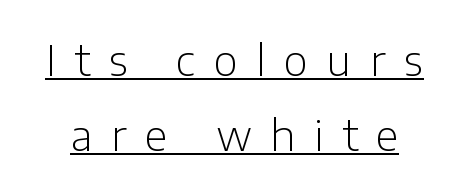
Q: Is the text bold? A: No.
Q: Is the text italic (slanted)? A: No, it is upright.
Q: Is the typeface a serif or a sans-serif typeface? A: Sans-serif.
Q: Is the text underlined? A: Yes.
Q: Is the spacing between letters normal or unusually wide? A: Unusually wide.
Q: Width (condensed, normal, or wide)? A: Normal.
Q: Stroke contrast? A: Low.
Q: x-height? A: Medium.
Q: Monospaced? A: No.
